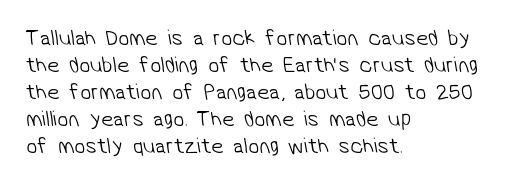
This sample uses plain, unmodified letter spacing. The compositor pushed each line to the left boundary. Descenders hang freely into open space. Compared with a typical body face, this is equally light or lighter still.
